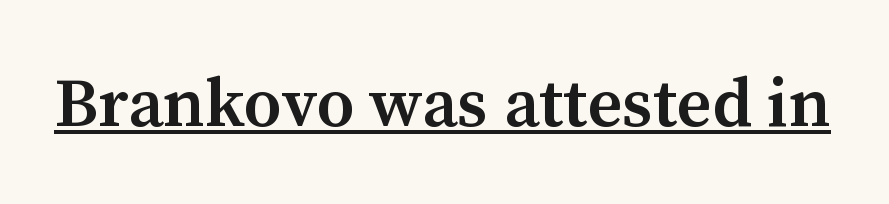
{"serif": "yes", "italic": "no", "bold": "semi", "weight": "semibold", "width": "normal", "stroke_contrast": "medium", "x_height": "medium", "monospaced": "no", "underline": "yes", "letter_spacing": "normal", "letter_spacing_em": 0.0, "glyph_px": 69}
